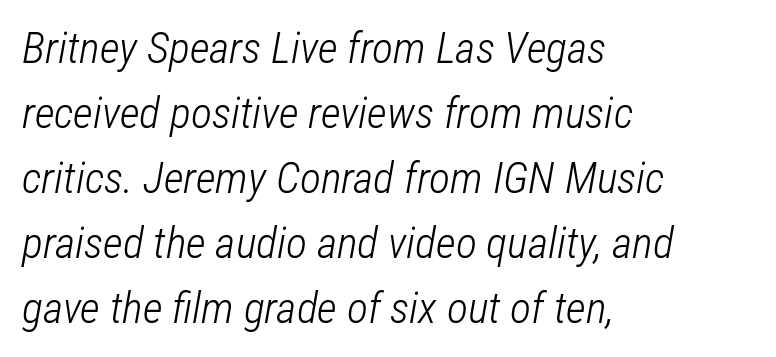
Q: Is the text bold? A: No.
Q: Is the text italic (slanted)? A: Yes, it leans right by about 12 degrees.
Q: Is the text underlined? A: No.
Q: How is the paragraph aligned? A: Left-aligned.
Q: Is the spacing between letters normal or unusually wide? A: Normal.
Q: Is the spacing between lines tight, normal or loose? A: Normal.
Q: Width (condensed, normal, or wide)? A: Condensed.
Q: Stroke contrast? A: Low.
Q: x-height? A: Medium.
Q: Monospaced? A: No.
